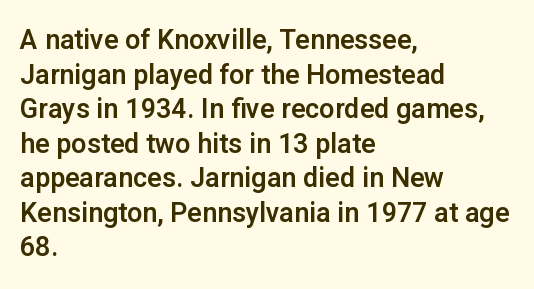
{"italic": "no", "underline": "no", "align": "left", "line_spacing": "normal", "line_spacing_ratio": 1.28, "letter_spacing": "normal", "letter_spacing_em": 0.0, "glyph_px": 27}
